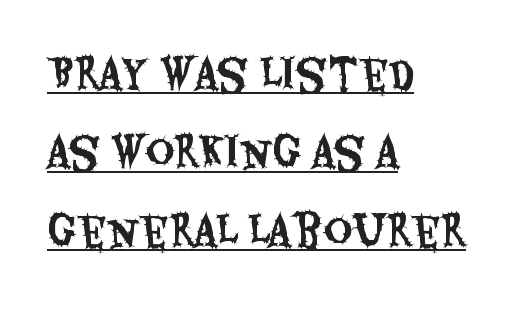
Q: Is the text italic (slanted)? A: No, it is upright.
Q: Is the typeface a serif or a sans-serif typeface? A: Sans-serif.
Q: Is the text underlined? A: Yes.
Q: How is the paragraph aligned? A: Left-aligned.
Q: Is the spacing between letters normal or unusually wide? A: Normal.
Q: Is the spacing between lines tight, normal or loose? A: Loose.
Q: Width (condensed, normal, or wide)? A: Condensed.
Q: Stroke contrast? A: Medium.
Q: x-height? A: Large.
Q: Monospaced? A: No.
